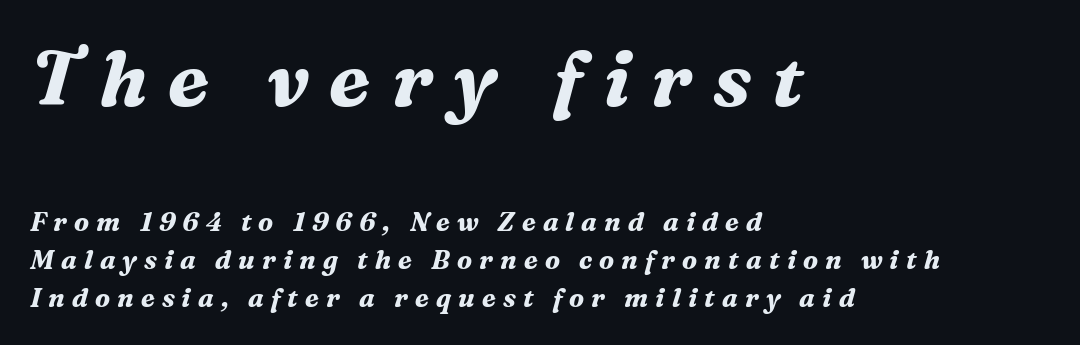
Q: Is the text bold? A: Yes.
Q: Is the text italic (slanted)? A: Yes, it leans right by about 16 degrees.
Q: Is the typeface a serif or a sans-serif typeface? A: Serif.
Q: Is the text underlined? A: No.
Q: How is the paragraph aligned? A: Left-aligned.
Q: Is the spacing between letters normal or unusually wide? A: Unusually wide.
Q: Is the spacing between lines tight, normal or loose? A: Normal.
Q: Which block of text is set in a larger size, the first (top) or the second (bottom)? A: The first (top) one.
Q: Width (condensed, normal, or wide)? A: Normal.
Q: Stroke contrast? A: Medium.
Q: x-height? A: Medium.
Q: Monospaced? A: No.
